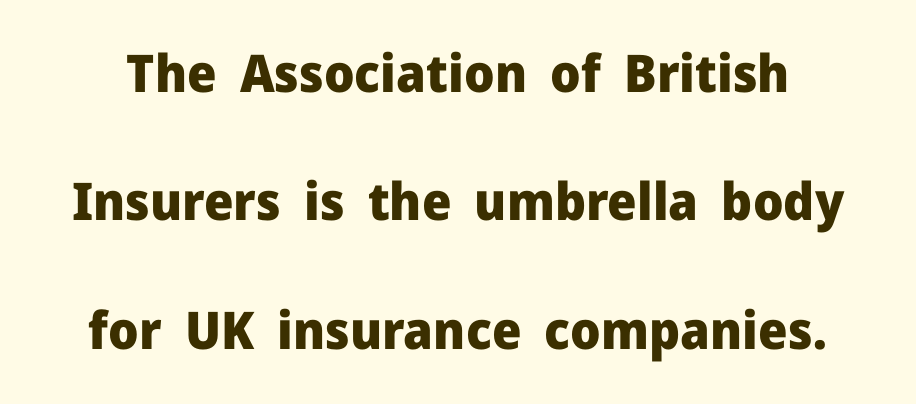
The image shows 52 px heavy sans-serif type, upright; set loose line spacing (2.47x), normal letter spacing, not underlined; low stroke contrast and a medium x-height.
